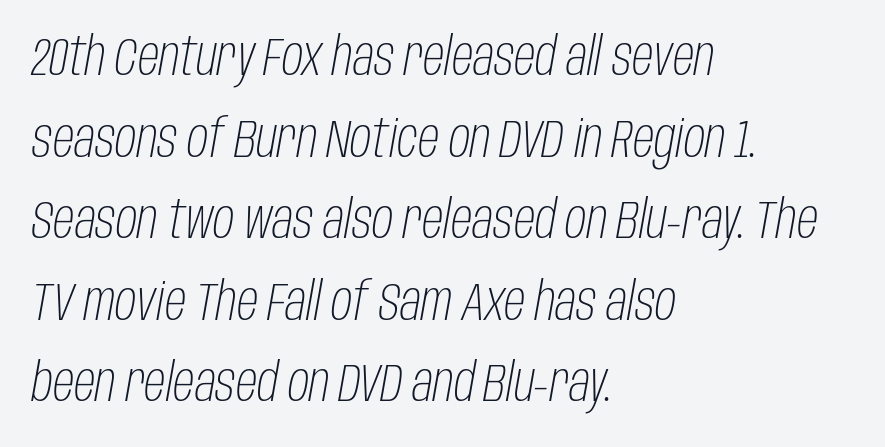
{"italic": "yes", "lean": "right", "slant_degrees": 10, "bold": "no", "weight": "light", "width": "condensed", "stroke_contrast": "low", "x_height": "large", "monospaced": "no", "underline": "no", "align": "left", "line_spacing": "normal", "line_spacing_ratio": 1.54, "letter_spacing": "normal", "letter_spacing_em": 0.0, "glyph_px": 53}
